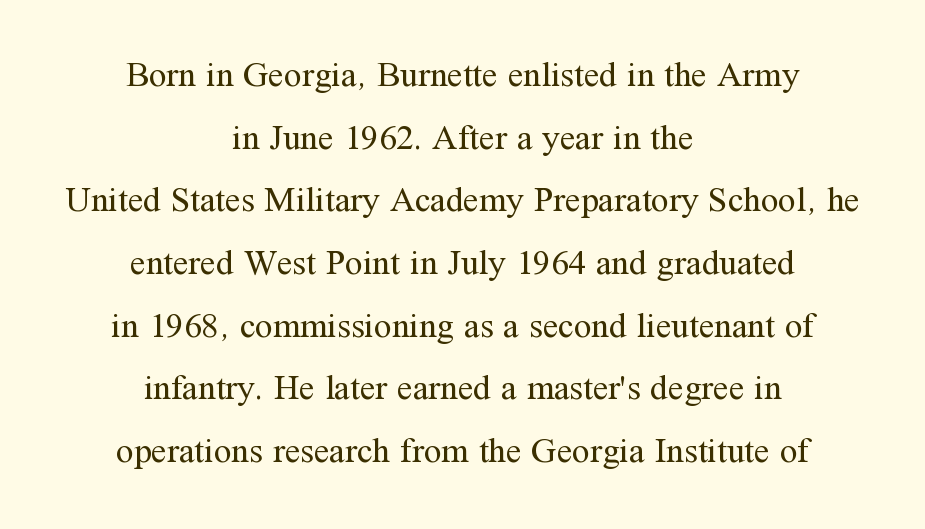
The image shows 35 px regular-weight serif type, upright; set centered, line spacing 1.79x, normal letter spacing, not underlined; medium stroke contrast and a medium x-height.
